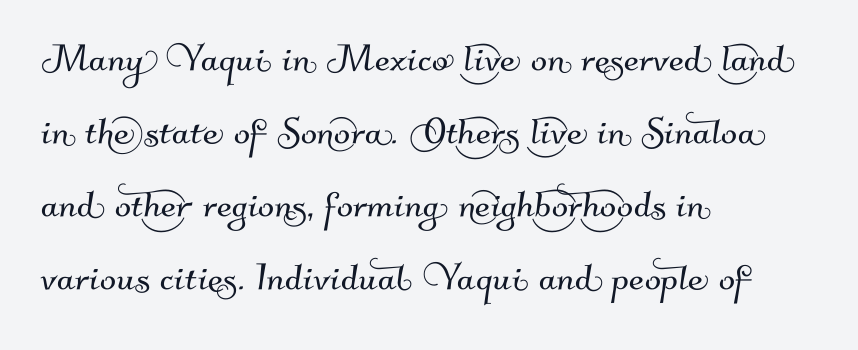
The image shows 48 px sans-serif type; set left-aligned, normal line spacing (1.52x), normal letter spacing, not underlined; medium stroke contrast and a small x-height.
